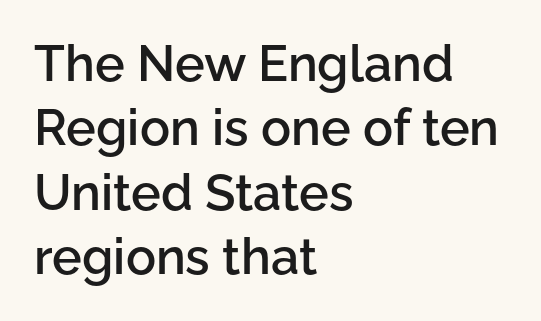
The image shows 50 px semibold sans-serif type, upright; set left-aligned, normal line spacing (1.29x), normal letter spacing, not underlined; low stroke contrast and a medium x-height.
